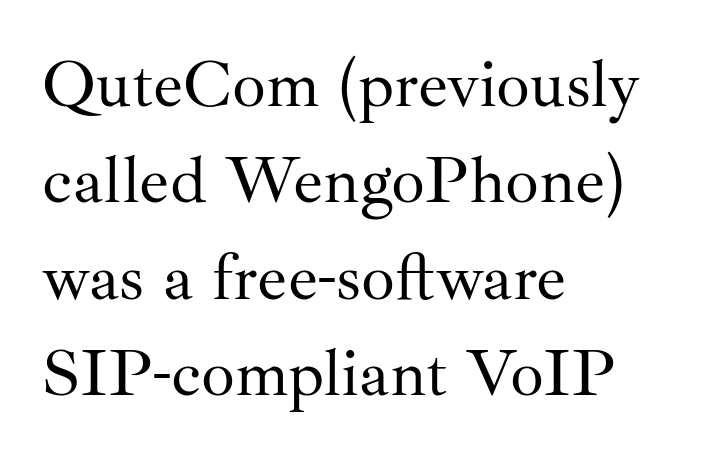
The glyphs in this specimen are seriffed. The strokes carry an ordinary text weight at most. The rendering uses natural spacing where letterforms have individual widths. Look at the tracking — it's just the regular setting, nothing added.
